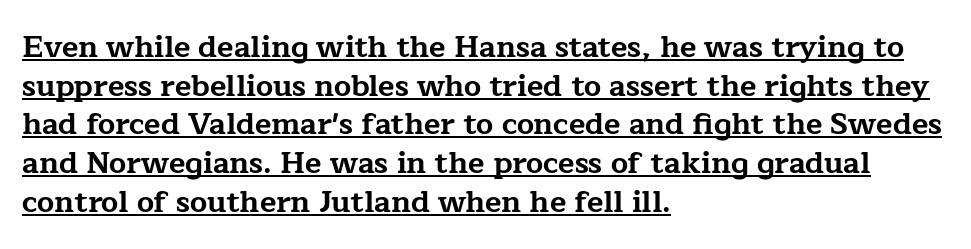
Q: Is the text bold? A: Yes.
Q: Is the text italic (slanted)? A: No, it is upright.
Q: Is the typeface a serif or a sans-serif typeface? A: Serif.
Q: Is the text underlined? A: Yes.
Q: How is the paragraph aligned? A: Left-aligned.
Q: Is the spacing between letters normal or unusually wide? A: Normal.
Q: Is the spacing between lines tight, normal or loose? A: Normal.
Q: Width (condensed, normal, or wide)? A: Wide.
Q: Stroke contrast? A: Low.
Q: x-height? A: Medium.
Q: Monospaced? A: No.
